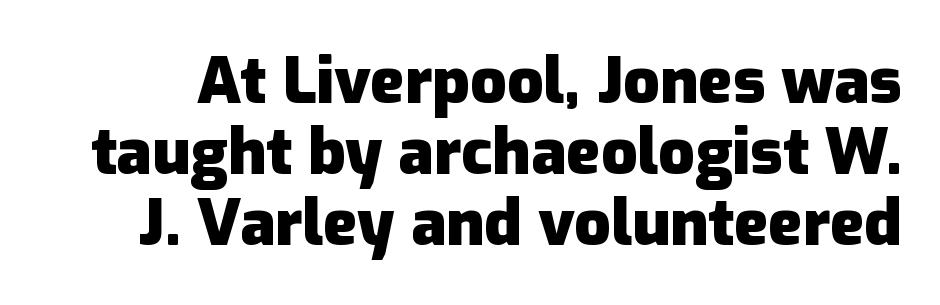
The font's upright variant was chosen for this text. This sample uses a sans-serif face. You'd pick this weight for a headline — it's a proper bold. Proportional: the letters do not fall into vertical columns. Words float on clear page, feet unadorned.
